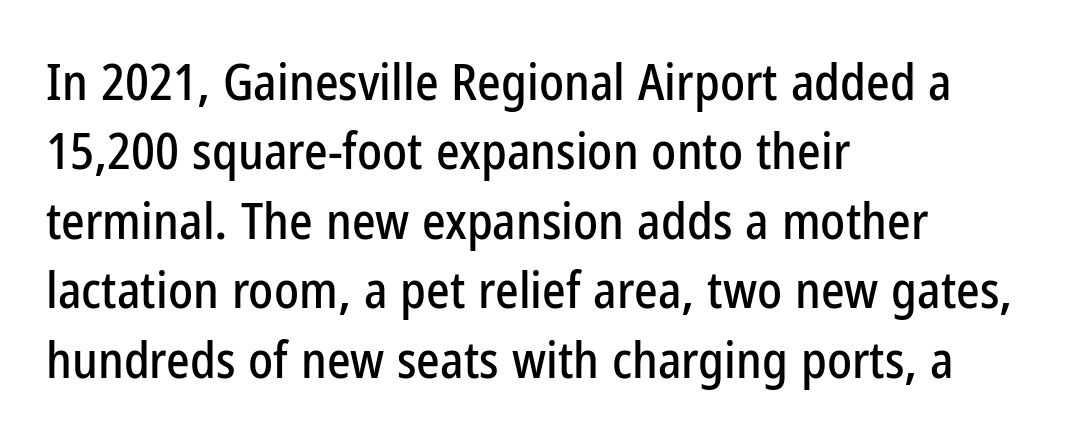
{"serif": "no", "italic": "no", "width": "condensed", "stroke_contrast": "low", "x_height": "medium", "monospaced": "no", "underline": "no", "align": "left", "line_spacing": "normal", "line_spacing_ratio": 1.39, "letter_spacing": "normal", "letter_spacing_em": 0.0, "glyph_px": 50}
